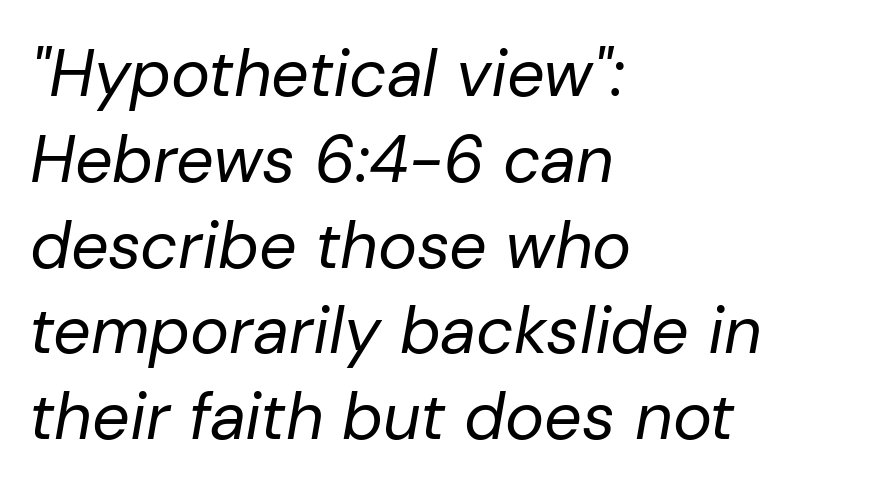
{"italic": "yes", "lean": "right", "slant_degrees": 10, "bold": "no", "weight": "regular", "width": "normal", "stroke_contrast": "low", "x_height": "medium", "monospaced": "no", "underline": "no", "align": "left", "line_spacing": "normal", "line_spacing_ratio": 1.3, "letter_spacing": "normal", "letter_spacing_em": 0.0, "glyph_px": 66}
